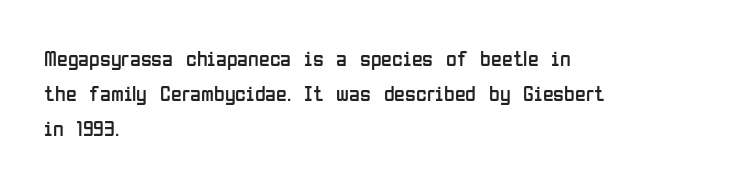
The image shows 22 px text type, upright; set left-aligned, normal line spacing (1.6x), normal letter spacing, not underlined.
